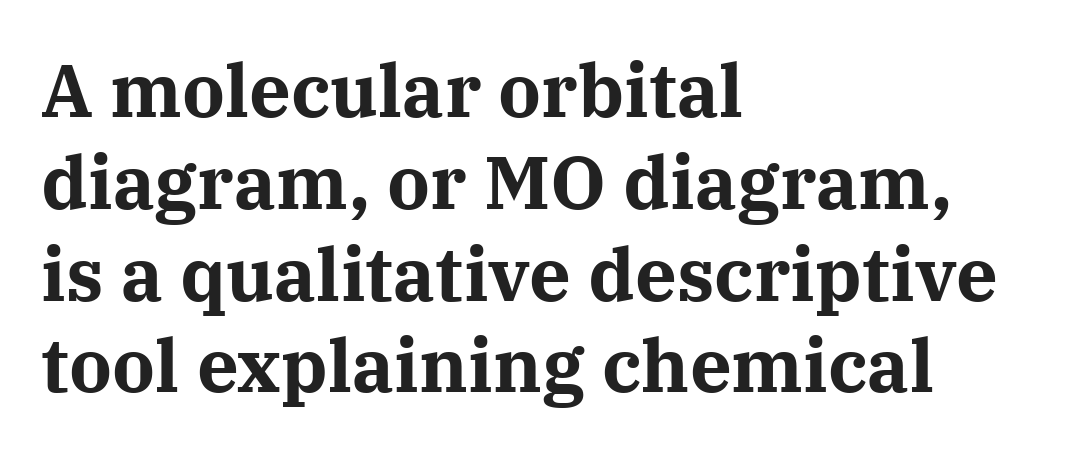
I'd describe the lettering as bold — thick and assertive. Small tapered or slab feet sit at the stroke ends, so this counts as serif. The lines are quadded left. The axis of the letterforms is exactly vertical.
